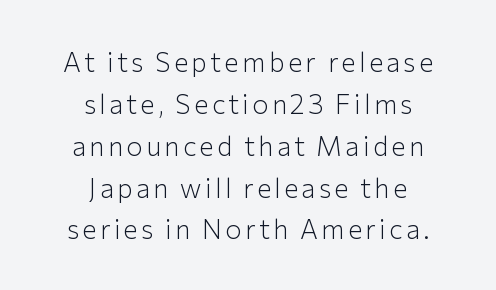
The image shows 27 px text type, upright; set centered, normal line spacing (1.55x), not underlined.
